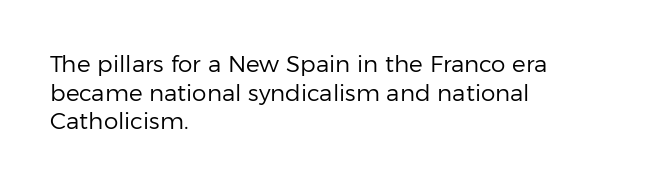
Q: Is the text bold? A: No.
Q: Is the text italic (slanted)? A: No, it is upright.
Q: Is the text underlined? A: No.
Q: How is the paragraph aligned? A: Left-aligned.
Q: Is the spacing between letters normal or unusually wide? A: Normal.
Q: Is the spacing between lines tight, normal or loose? A: Normal.
